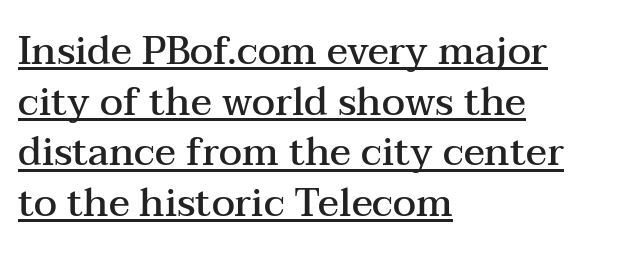
Q: Is the text bold? A: Semi-bold.
Q: Is the text italic (slanted)? A: No, it is upright.
Q: Is the typeface a serif or a sans-serif typeface? A: Serif.
Q: Is the text underlined? A: Yes.
Q: How is the paragraph aligned? A: Left-aligned.
Q: Is the spacing between letters normal or unusually wide? A: Normal.
Q: Is the spacing between lines tight, normal or loose? A: Normal.
Q: Width (condensed, normal, or wide)? A: Wide.
Q: Stroke contrast? A: Medium.
Q: x-height? A: Medium.
Q: Monospaced? A: No.
